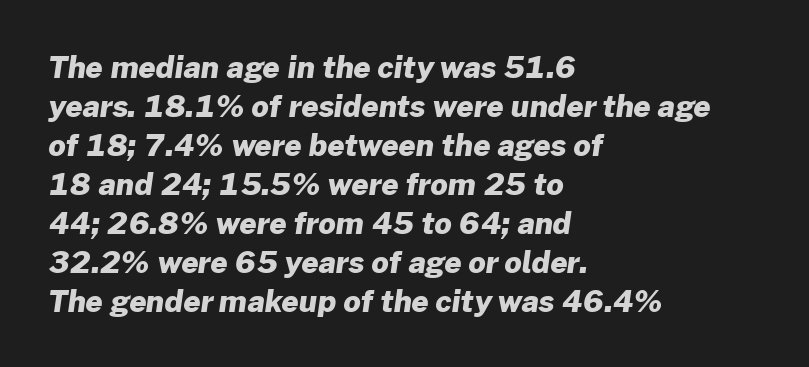
{"serif": "no", "bold": "yes", "weight": "heavy", "width": "normal", "stroke_contrast": "low", "x_height": "medium", "monospaced": "no", "underline": "no", "align": "left", "line_spacing": "normal", "line_spacing_ratio": 1.3, "letter_spacing": "normal", "letter_spacing_em": 0.0, "glyph_px": 30}
